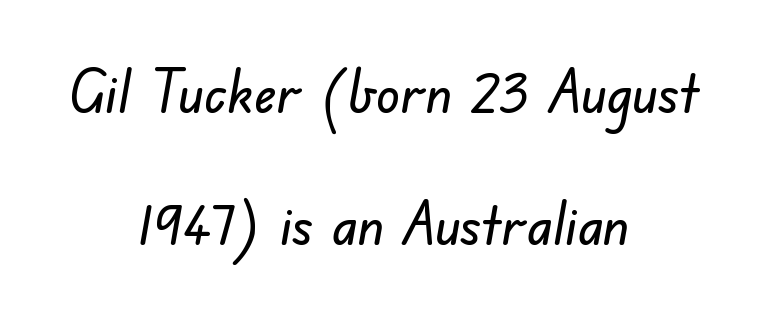
Tracking here is standard; glyphs follow each other at the usual distance. This sample uses a sans-serif face. The space between consecutive lines is lavish. Each letter keeps its own natural width here, so spacing adapts to shape. Only glyphs here, with clear space below each row.
